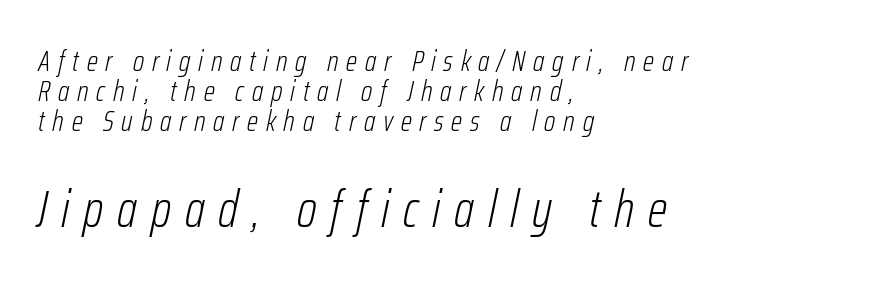
The image shows 51 px light, condensed type, italic (leaning right); set left-aligned, tight line spacing (1.04x), unusually wide letter spacing (+0.27 em), not underlined; the second (bottom) block is 1.76x larger; low stroke contrast and a medium x-height.
